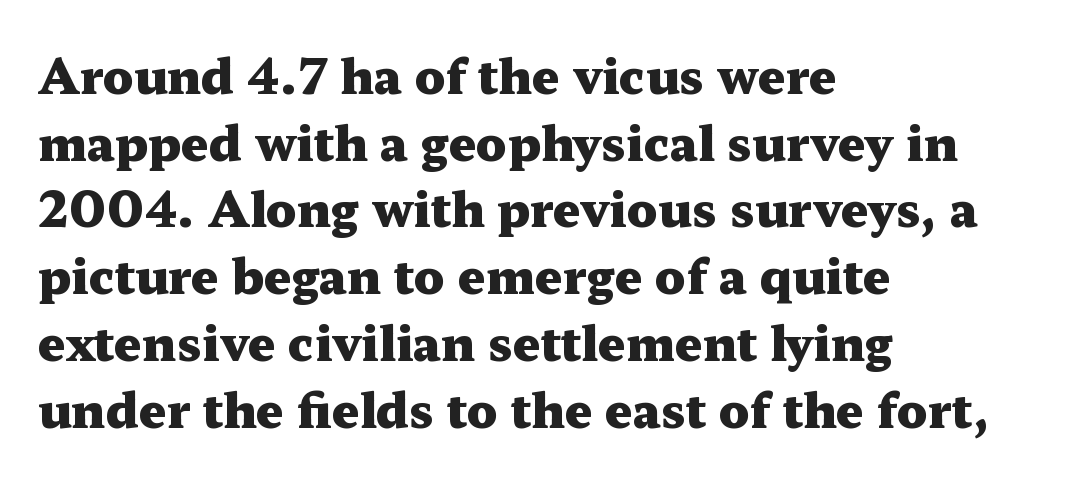
The image shows 48 px heavy, wide serif type, upright; set left-aligned, normal line spacing (1.39x), normal letter spacing, not underlined; medium stroke contrast and a medium x-height.
